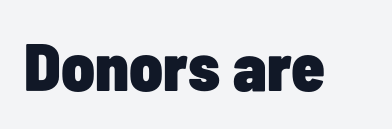
The image shows 67 px heavy, condensed sans-serif type, upright; set normal letter spacing, not underlined; low stroke contrast and a medium x-height.
